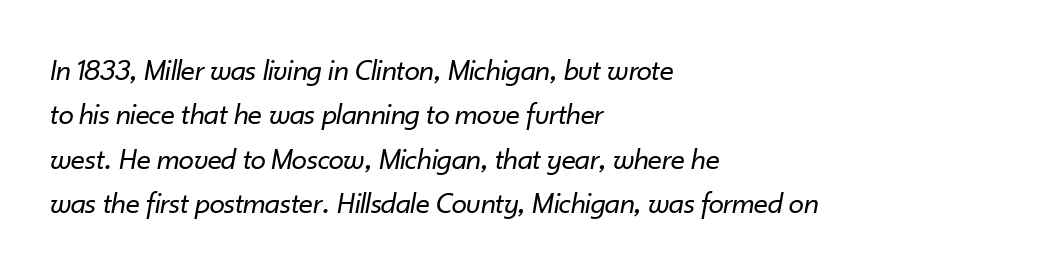
{"italic": "yes", "lean": "right", "slant_degrees": 10, "bold": "no", "weight": "regular", "width": "normal", "stroke_contrast": "low", "x_height": "small", "monospaced": "no", "underline": "no", "align": "left", "line_spacing": "normal", "line_spacing_ratio": 1.43, "letter_spacing": "normal", "letter_spacing_em": 0.0, "glyph_px": 31}
